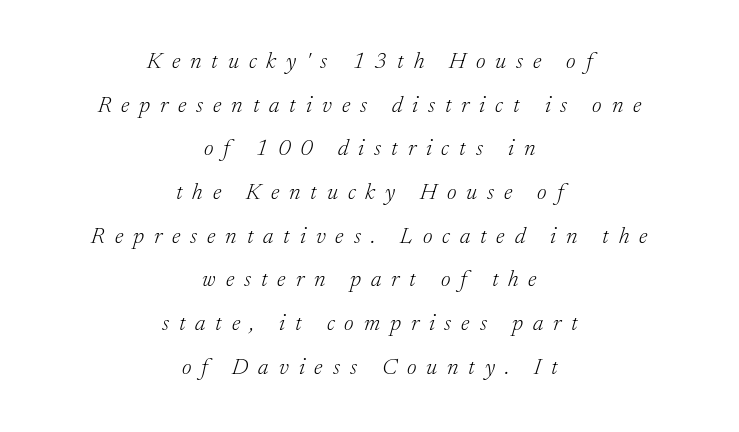
{"italic": "yes", "lean": "right", "slant_degrees": 17, "bold": "no", "underline": "no", "align": "center", "line_spacing": "loose", "line_spacing_ratio": 1.9, "letter_spacing": "wide", "letter_spacing_em": 0.43, "glyph_px": 23}
